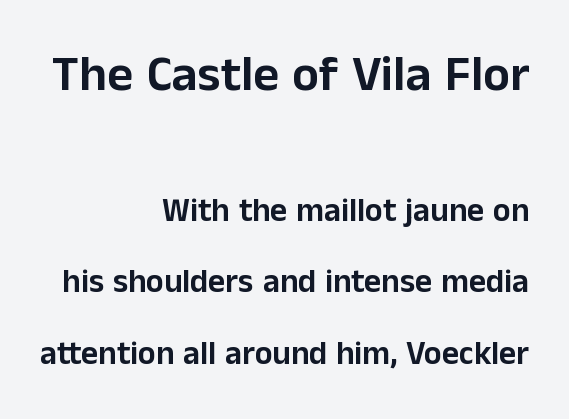
Q: Is the text italic (slanted)? A: No, it is upright.
Q: Is the typeface a serif or a sans-serif typeface? A: Sans-serif.
Q: Is the text underlined? A: No.
Q: How is the paragraph aligned? A: Right-aligned.
Q: Is the spacing between letters normal or unusually wide? A: Normal.
Q: Is the spacing between lines tight, normal or loose? A: Loose.
Q: Which block of text is set in a larger size, the first (top) or the second (bottom)? A: The first (top) one.
Q: Width (condensed, normal, or wide)? A: Normal.
Q: Stroke contrast? A: Low.
Q: x-height? A: Medium.
Q: Monospaced? A: No.
